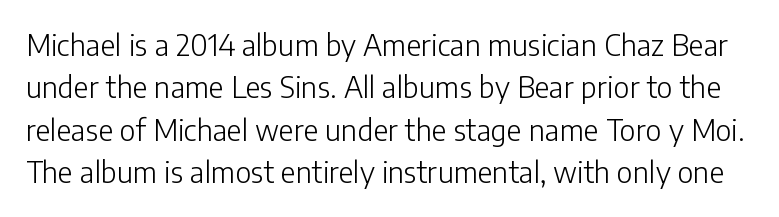
{"serif": "no", "italic": "no", "bold": "no", "weight": "light", "width": "normal", "stroke_contrast": "low", "x_height": "medium", "monospaced": "no", "underline": "no", "line_spacing": "normal", "line_spacing_ratio": 1.46, "letter_spacing": "normal", "letter_spacing_em": 0.0, "glyph_px": 29}
